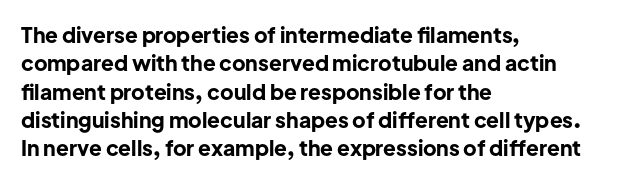
{"italic": "no", "bold": "yes", "underline": "no", "align": "left", "line_spacing": "normal", "line_spacing_ratio": 1.35, "letter_spacing": "normal", "letter_spacing_em": 0.0, "glyph_px": 21}
